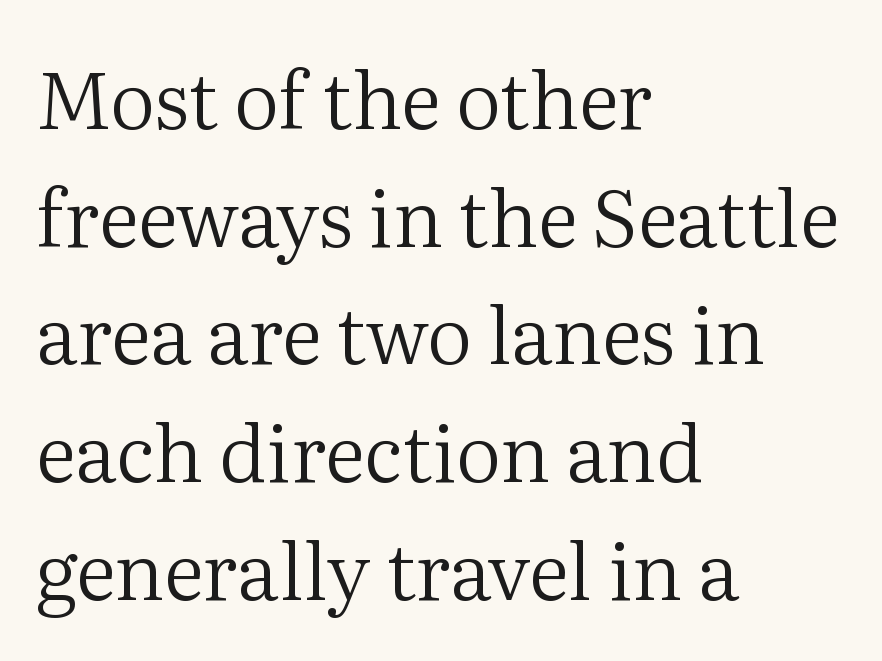
Reading down the column, the eye jumps a familiar distance to each next line. Heaviness? Minimal to ordinary, like unemphasized prose. Old-style or modern, the face here clearly has serifs. If you drew a line through each stem, it would be perfectly vertical. Where is the straight margin? On the left.
